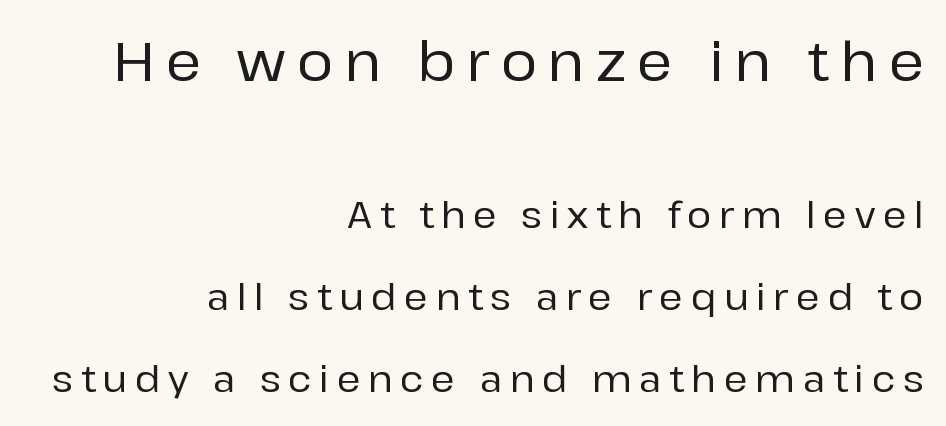
Q: Is the text italic (slanted)? A: No, it is upright.
Q: Is the typeface a serif or a sans-serif typeface? A: Sans-serif.
Q: Is the text underlined? A: No.
Q: How is the paragraph aligned? A: Right-aligned.
Q: Is the spacing between letters normal or unusually wide? A: Unusually wide.
Q: Is the spacing between lines tight, normal or loose? A: Loose.
Q: Which block of text is set in a larger size, the first (top) or the second (bottom)? A: The first (top) one.
Q: Width (condensed, normal, or wide)? A: Normal.
Q: Stroke contrast? A: Low.
Q: x-height? A: Medium.
Q: Monospaced? A: No.
